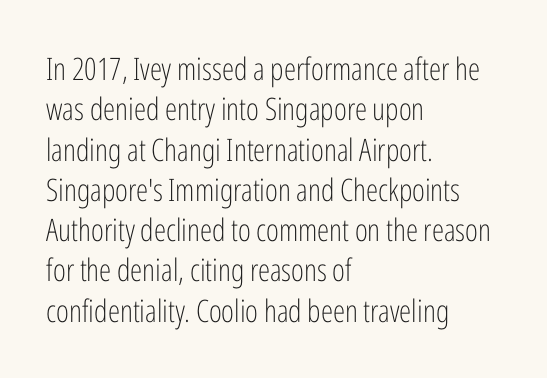
The image shows 31 px light, condensed sans-serif type, upright; set left-aligned, normal line spacing (1.3x), normal letter spacing, not underlined; low stroke contrast and a medium x-height.
